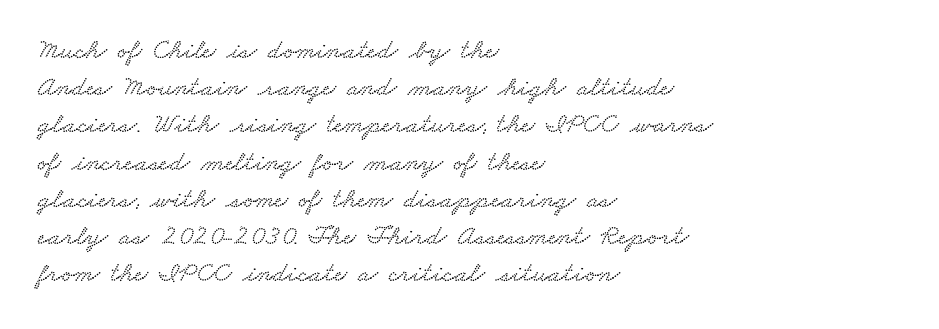
{"serif": "yes", "width": "wide", "stroke_contrast": "low", "x_height": "small", "monospaced": "no", "underline": "no", "align": "left", "line_spacing": "normal", "line_spacing_ratio": 1.33, "letter_spacing": "normal", "letter_spacing_em": 0.0, "glyph_px": 28}
